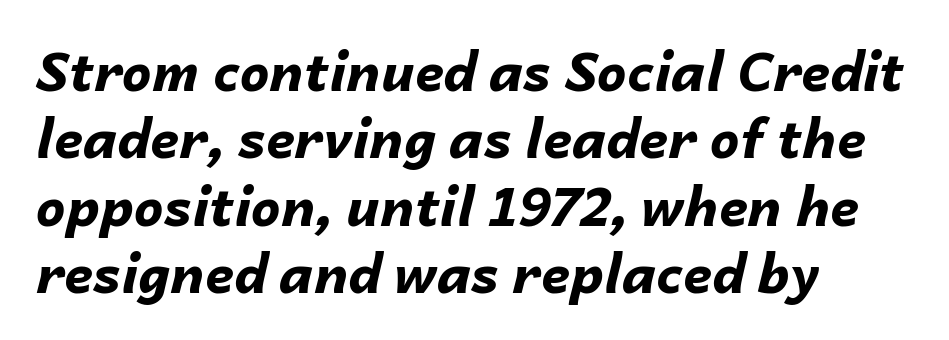
{"italic": "yes", "lean": "right", "slant_degrees": 14, "bold": "yes", "weight": "bold", "width": "normal", "stroke_contrast": "low", "x_height": "medium", "monospaced": "no", "underline": "no", "align": "left", "line_spacing": "normal", "line_spacing_ratio": 1.27, "letter_spacing": "normal", "letter_spacing_em": 0.0, "glyph_px": 53}
